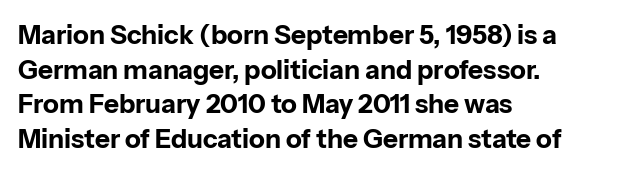
Q: Is the text bold? A: Yes.
Q: Is the text italic (slanted)? A: No, it is upright.
Q: Is the text underlined? A: No.
Q: How is the paragraph aligned? A: Left-aligned.
Q: Is the spacing between letters normal or unusually wide? A: Normal.
Q: Is the spacing between lines tight, normal or loose? A: Normal.
